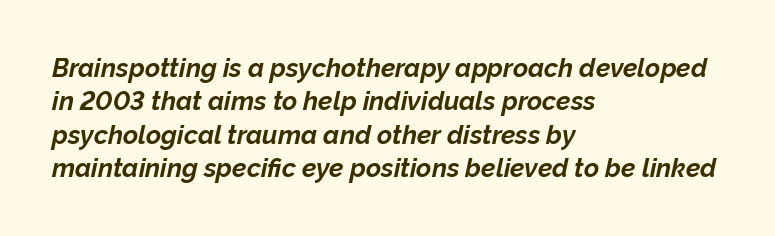
{"italic": "yes", "lean": "right", "slant_degrees": 12, "bold": "yes", "underline": "no", "align": "left", "line_spacing": "normal", "line_spacing_ratio": 1.28, "letter_spacing": "normal", "letter_spacing_em": 0.0, "glyph_px": 26}
